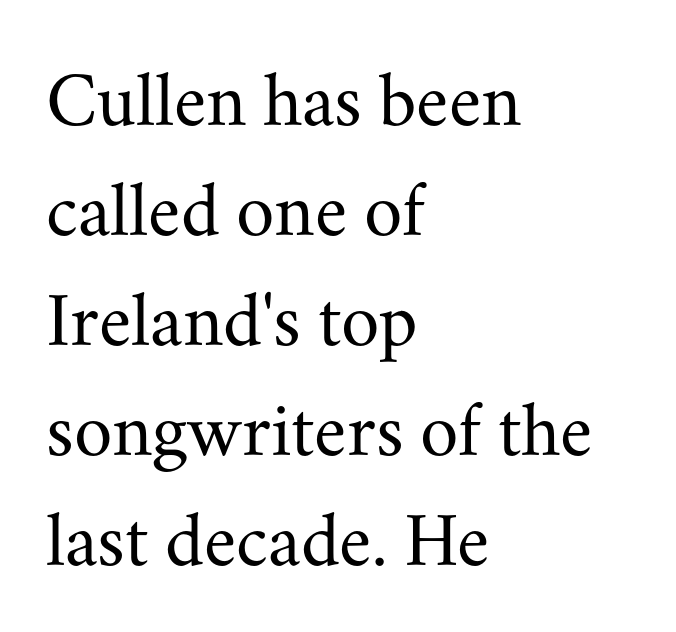
The image shows 78 px regular-weight serif type, upright; set left-aligned, normal line spacing (1.41x), normal letter spacing, not underlined; medium stroke contrast and a small x-height.
